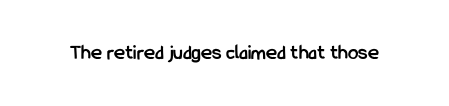
The image shows 21 px bold type, upright; set normal letter spacing, not underlined.
